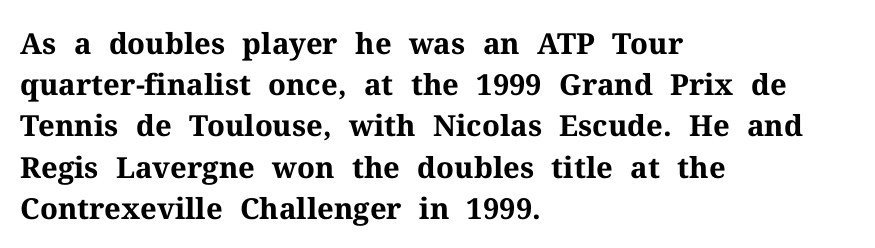
The text block is weighted toward the left margin, trailing off unevenly rightward. This is serif lettering, the kind often seen in printed books. Standard letterfit; no display-style spreading of the glyphs. As a designer I'd log this as weight 700, bold.
